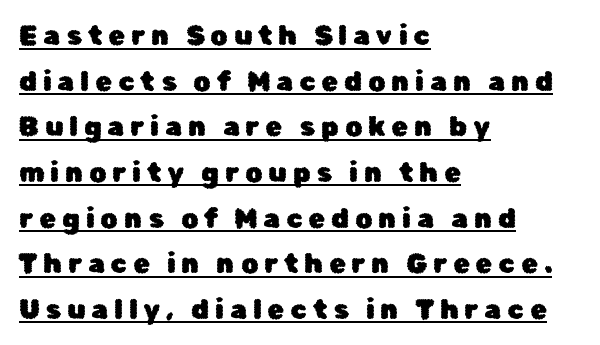
The image shows 27 px text type, upright; set left-aligned, normal line spacing (1.69x), unusually wide letter spacing (+0.22 em), underlined.
